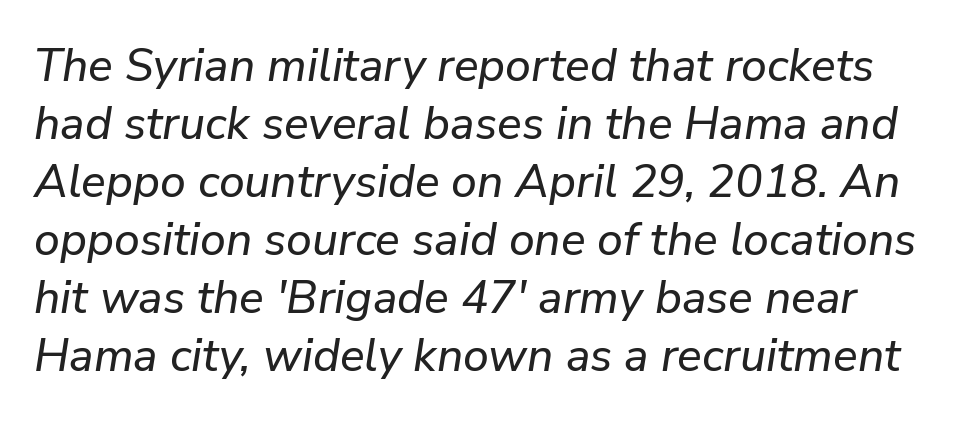
The rows are spaced the way most documents space them. Spacing verdict: proportional, widths tailored to each character. Clear beneath every line of the passage. In terms of letterspacing, this is plain default setting.
